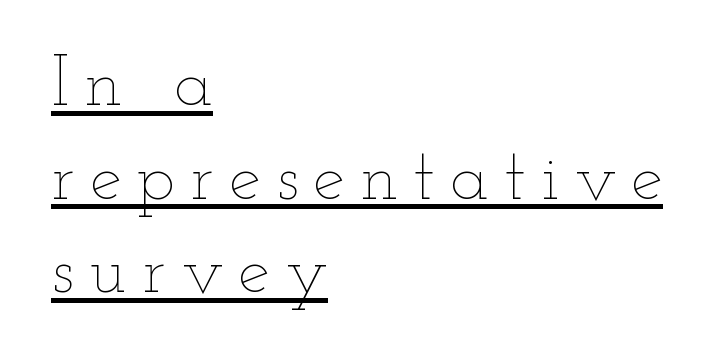
Short and long lines alike share a common starting point at left. Italic: no, the glyphs are upright roman. These lines are rendered in a variable-pitch font. The face used here is rendered with a markedly widened letterfit. Stroke thickness stays within the range of a standard reading face or lighter. The rows are spaced the way most documents space them.
